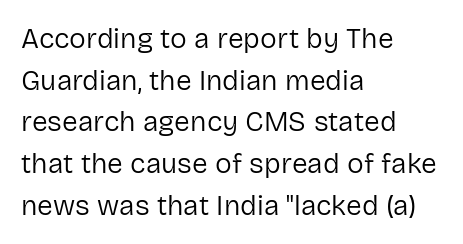
{"serif": "no", "italic": "no", "bold": "no", "weight": "regular", "width": "normal", "stroke_contrast": "low", "x_height": "medium", "monospaced": "no", "underline": "no", "align": "left", "line_spacing": "normal", "line_spacing_ratio": 1.49, "letter_spacing": "normal", "letter_spacing_em": 0.0, "glyph_px": 28}
